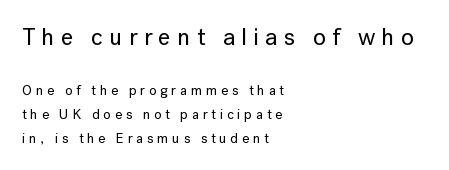
The image shows 24 px text type, upright; set left-aligned, line spacing 1.71x, unusually wide letter spacing (+0.26 em), not underlined; the first (top) block is 1.71x larger.
